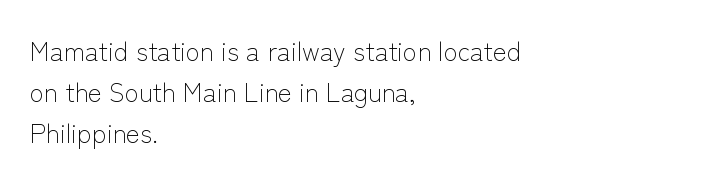
The words here are not underlined. Unbolded letterforms with no extra heft. Quick note: interline space is typical. These lines stack with their left ends in a neat column. Ordinary non-slanted type is in use. Here the glyphs are tracked normally, forming tight word shapes.
